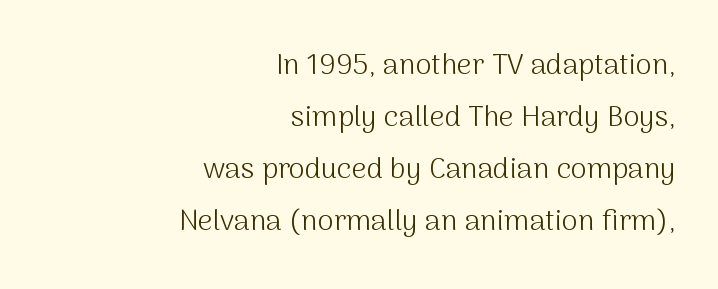
The image shows 29 px light sans-serif type, upright; set right-aligned, line spacing 1.79x, normal letter spacing, not underlined; medium stroke contrast and a medium x-height.
